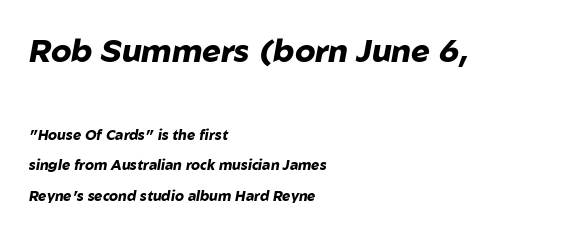
Q: Is the text bold? A: Yes.
Q: Is the text italic (slanted)? A: Yes, it leans right by about 10 degrees.
Q: Is the text underlined? A: No.
Q: How is the paragraph aligned? A: Left-aligned.
Q: Is the spacing between letters normal or unusually wide? A: Normal.
Q: Is the spacing between lines tight, normal or loose? A: Loose.
Q: Which block of text is set in a larger size, the first (top) or the second (bottom)? A: The first (top) one.
Q: Width (condensed, normal, or wide)? A: Normal.
Q: Stroke contrast? A: Low.
Q: x-height? A: Medium.
Q: Monospaced? A: No.
